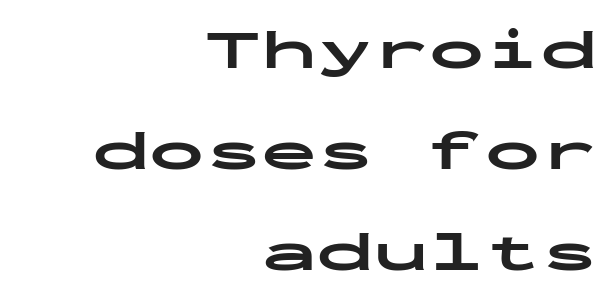
{"serif": "no", "italic": "no", "bold": "yes", "weight": "bold", "width": "wide", "stroke_contrast": "low", "x_height": "medium", "monospaced": "yes", "underline": "no", "align": "right", "line_spacing_ratio": 1.8, "letter_spacing": "normal", "letter_spacing_em": 0.0, "glyph_px": 56}
